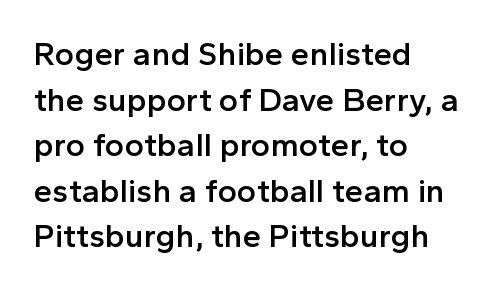
Q: Is the text bold? A: Semi-bold.
Q: Is the text italic (slanted)? A: No, it is upright.
Q: Is the typeface a serif or a sans-serif typeface? A: Sans-serif.
Q: Is the text underlined? A: No.
Q: How is the paragraph aligned? A: Left-aligned.
Q: Is the spacing between letters normal or unusually wide? A: Normal.
Q: Is the spacing between lines tight, normal or loose? A: Normal.
Q: Width (condensed, normal, or wide)? A: Normal.
Q: x-height? A: Medium.
Q: Monospaced? A: No.
